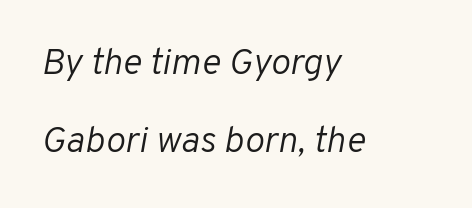
Q: Is the text bold? A: No.
Q: Is the text italic (slanted)? A: Yes, it leans right by about 10 degrees.
Q: Is the text underlined? A: No.
Q: How is the paragraph aligned? A: Left-aligned.
Q: Is the spacing between letters normal or unusually wide? A: Normal.
Q: Is the spacing between lines tight, normal or loose? A: Loose.
Q: Width (condensed, normal, or wide)? A: Normal.
Q: Stroke contrast? A: Low.
Q: x-height? A: Medium.
Q: Monospaced? A: No.
